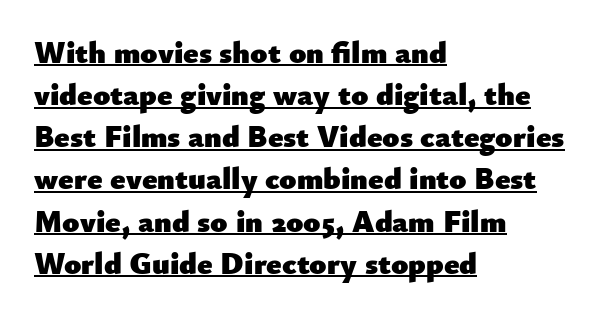
The image shows 31 px heavy sans-serif type, upright; set left-aligned, normal line spacing (1.36x), normal letter spacing, underlined; low stroke contrast and a small x-height.
